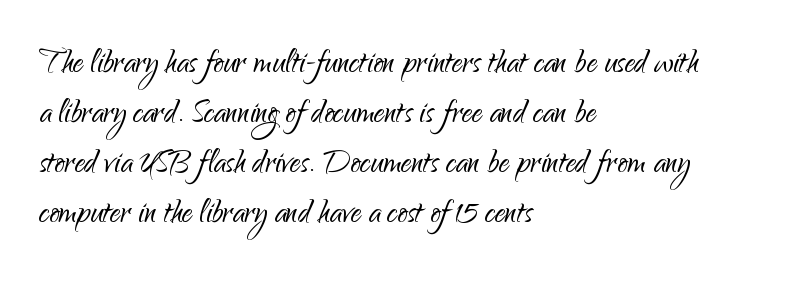
Looks like regular typesetting: each glyph gets only the width it needs. Glance below the letters and you will spot only blank space. Think standard paragraph weight, or any step lighter than that.
